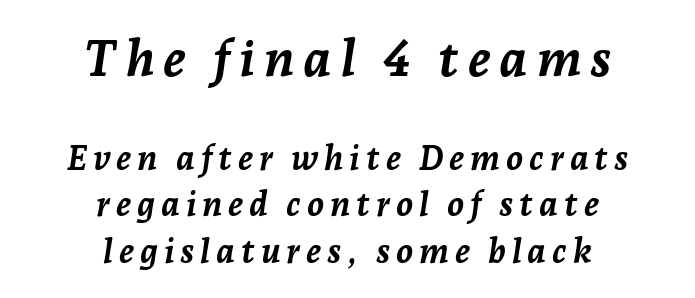
{"italic": "yes", "lean": "right", "slant_degrees": 7, "bold": "yes", "weight": "semibold", "width": "normal", "stroke_contrast": "low", "x_height": "medium", "monospaced": "no", "underline": "no", "align": "center", "line_spacing": "normal", "line_spacing_ratio": 1.36, "larger_block": "first", "size_ratio": 1.5, "glyph_px": 51}
